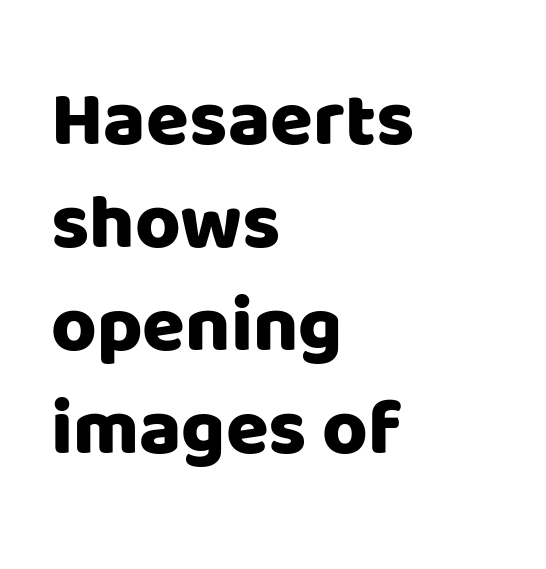
Q: Is the text italic (slanted)? A: No, it is upright.
Q: Is the typeface a serif or a sans-serif typeface? A: Sans-serif.
Q: Is the text underlined? A: No.
Q: How is the paragraph aligned? A: Left-aligned.
Q: Is the spacing between letters normal or unusually wide? A: Normal.
Q: Is the spacing between lines tight, normal or loose? A: Normal.
Q: Width (condensed, normal, or wide)? A: Normal.
Q: Stroke contrast? A: Low.
Q: x-height? A: Large.
Q: Monospaced? A: No.
